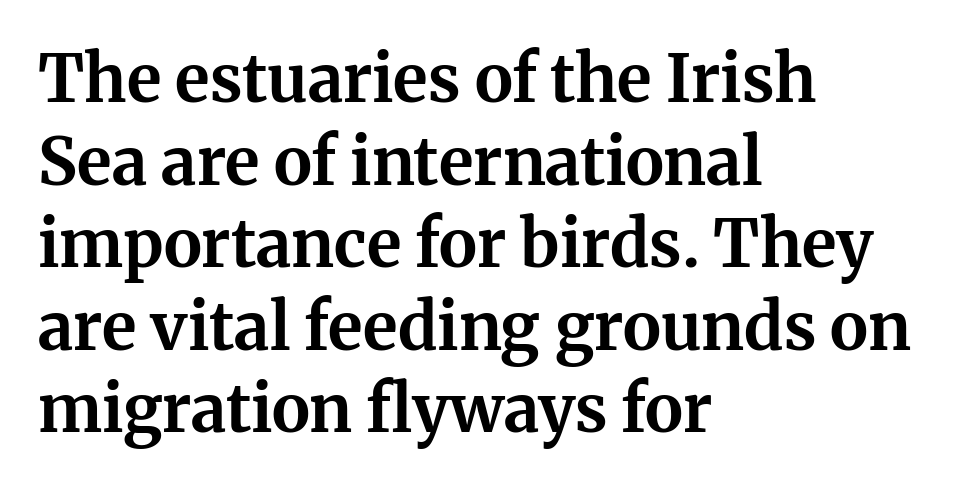
Does the type have serifs? Yes, each stem ends in a small foot. The text block is weighted toward the left margin, trailing off unevenly rightward. Looks like regular typesetting: each glyph gets only the width it needs. Underlining? Definitely not there.
